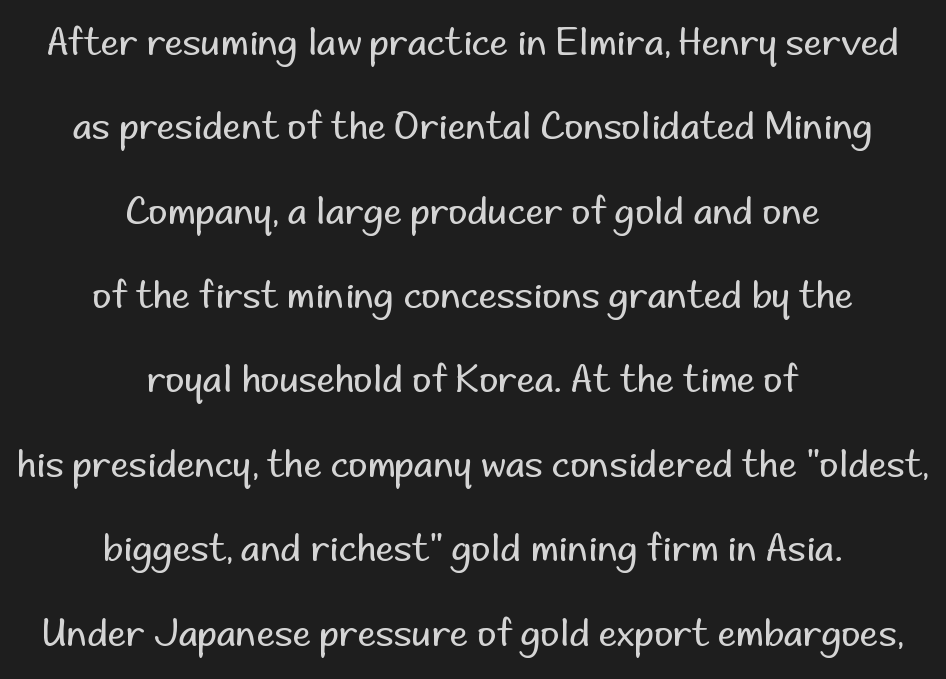
{"serif": "no", "italic": "no", "bold": "no", "weight": "regular", "width": "normal", "stroke_contrast": "low", "x_height": "small", "monospaced": "no", "underline": "no", "align": "center", "line_spacing": "loose", "line_spacing_ratio": 2.28, "letter_spacing": "normal", "letter_spacing_em": 0.0, "glyph_px": 37}
